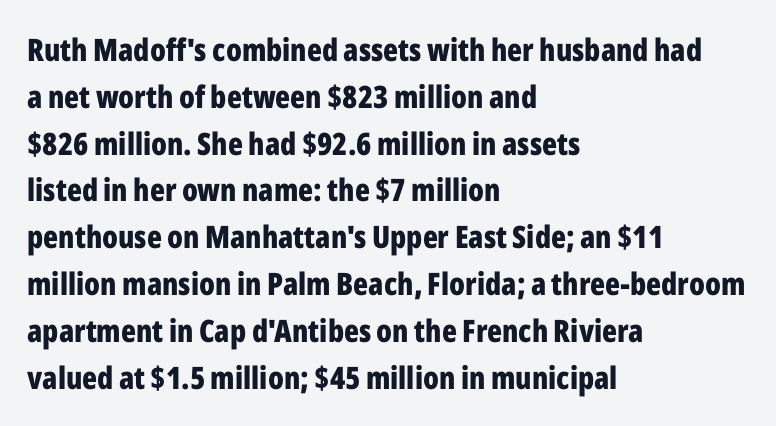
The image shows 31 px bold, condensed sans-serif type, upright; set left-aligned, normal line spacing (1.51x), normal letter spacing, not underlined; low stroke contrast and a medium x-height.
